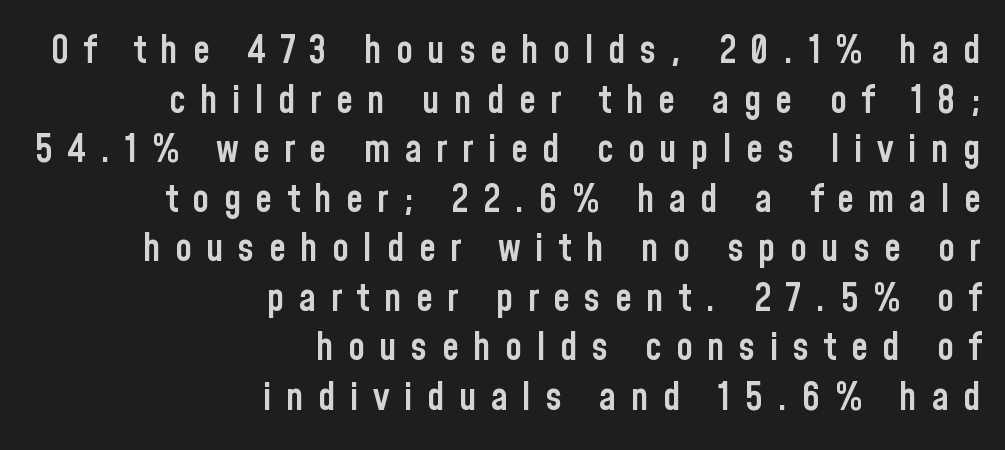
{"serif": "no", "italic": "no", "bold": "semi", "weight": "semibold", "width": "condensed", "stroke_contrast": "low", "x_height": "medium", "monospaced": "no", "underline": "no", "align": "right", "line_spacing": "normal", "line_spacing_ratio": 1.27, "letter_spacing": "wide", "letter_spacing_em": 0.36, "glyph_px": 39}
